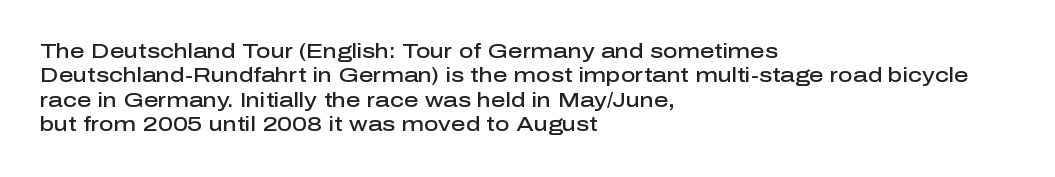
{"italic": "no", "bold": "semi", "underline": "no", "align": "left", "line_spacing_ratio": 1.22, "letter_spacing": "normal", "letter_spacing_em": 0.0, "glyph_px": 20}
